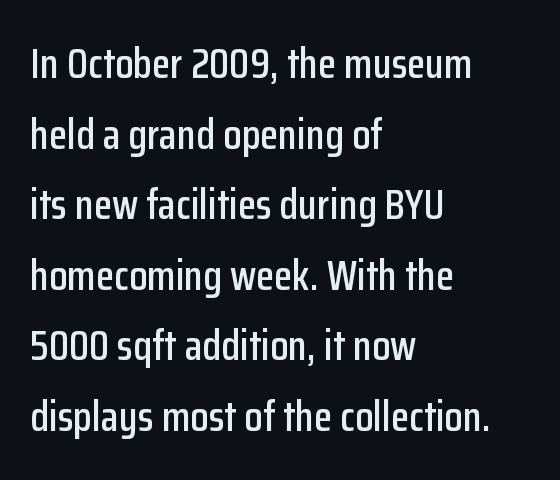
The rag falls on the right side of this text block. Look at the tracking — it's just the regular setting, nothing added. Summary of vertical rhythm: regular, with standard interline spacing. Check where the strokes stop: nothing finishes them off — pure sans. Nope, not italic — everything's standing straight.
